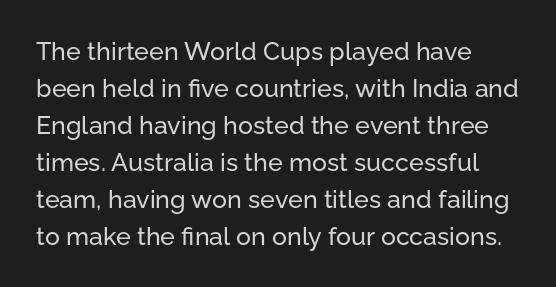
Q: Is the text italic (slanted)? A: No, it is upright.
Q: Is the text underlined? A: No.
Q: How is the paragraph aligned? A: Left-aligned.
Q: Is the spacing between letters normal or unusually wide? A: Normal.
Q: Is the spacing between lines tight, normal or loose? A: Normal.
